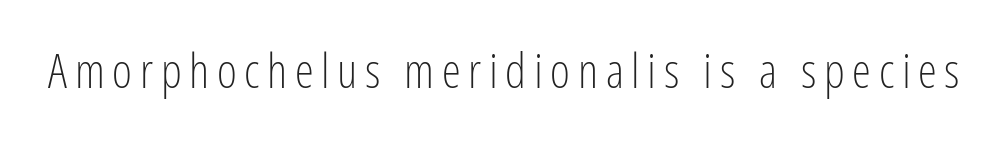
{"serif": "no", "italic": "no", "bold": "no", "weight": "light", "width": "condensed", "stroke_contrast": "low", "x_height": "medium", "monospaced": "no", "underline": "no", "glyph_px": 48}
